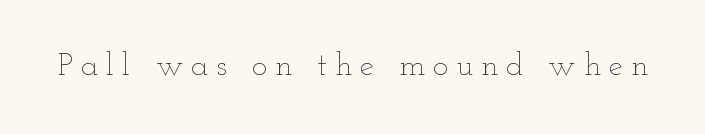
The image shows 32 px thin, wide type, upright; set unusually wide letter spacing (+0.25 em), not underlined; low stroke contrast and a small x-height.
